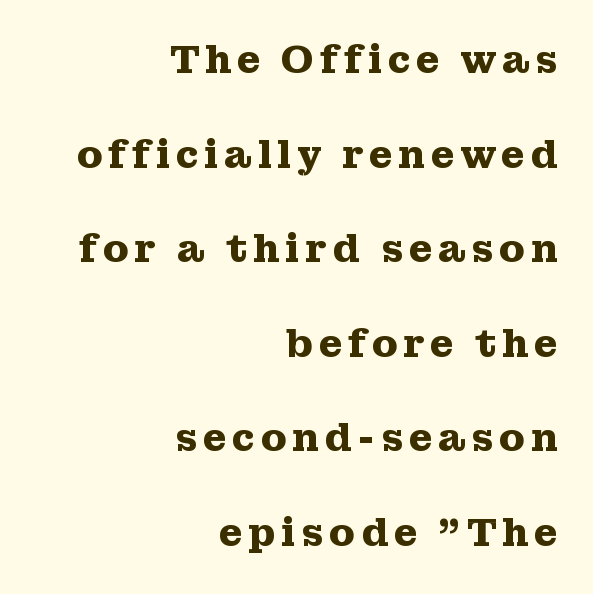
Q: Is the text bold? A: Yes.
Q: Is the text italic (slanted)? A: No, it is upright.
Q: Is the typeface a serif or a sans-serif typeface? A: Serif.
Q: Is the text underlined? A: No.
Q: How is the paragraph aligned? A: Right-aligned.
Q: Is the spacing between lines tight, normal or loose? A: Loose.
Q: Width (condensed, normal, or wide)? A: Wide.
Q: Stroke contrast? A: Medium.
Q: x-height? A: Medium.
Q: Monospaced? A: No.
